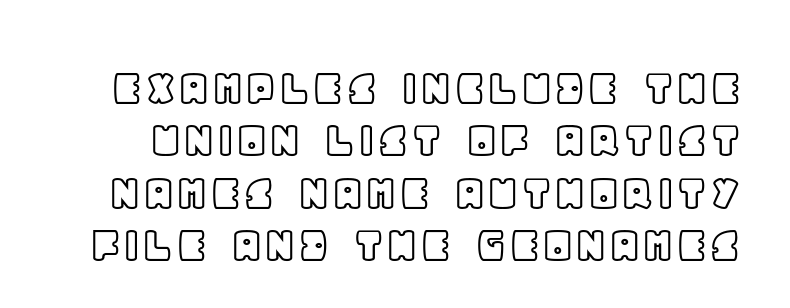
The image shows 54 px text type, upright; set tight line spacing (0.97x), normal letter spacing, not underlined; a large x-height.
